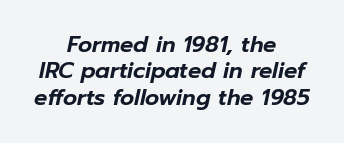
The strip under each line holds only bare page. Tall strokes in this sample are angled rather than plumb. Words appear dense and cohesive because spacing is normal. The whitespace from short lines is split evenly between both sides.
